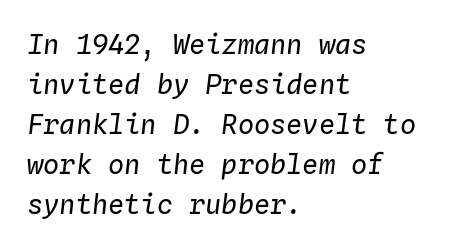
Q: Is the text bold? A: No.
Q: Is the text italic (slanted)? A: Yes, it leans right by about 4 degrees.
Q: Is the text underlined? A: No.
Q: How is the paragraph aligned? A: Left-aligned.
Q: Is the spacing between letters normal or unusually wide? A: Normal.
Q: Is the spacing between lines tight, normal or loose? A: Normal.
